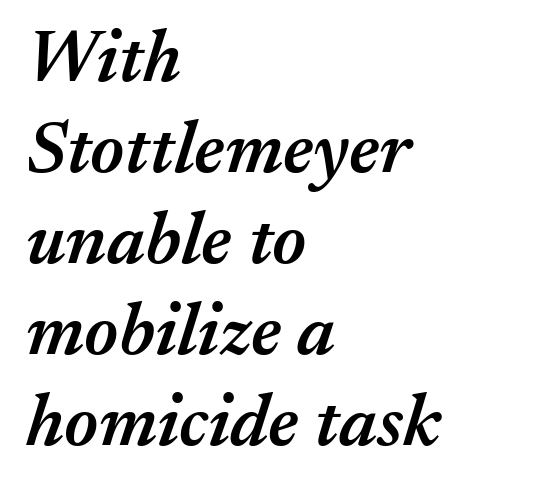
Notice how the passage keeps a crisp vertical edge on the left only. Would a proofreader flag this as italicized? Yes. Each word holds together tightly as a unit, with standard inter-letter gaps. The area under the type is left untouched. Typesetter's note: demi weight, one step under bold.
